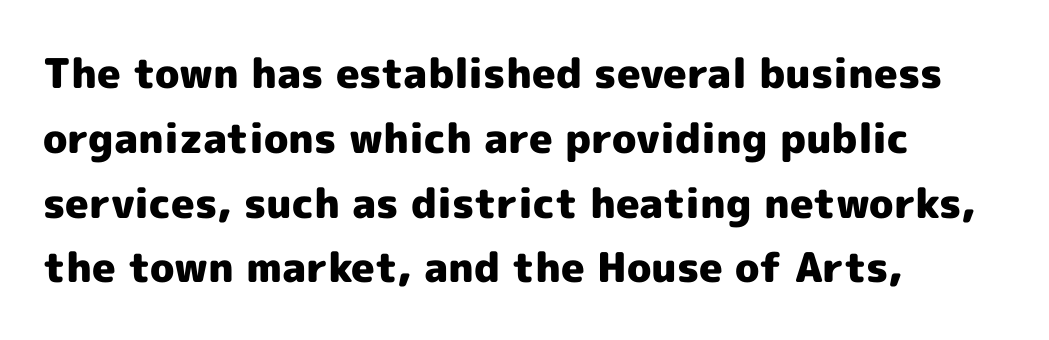
{"serif": "no", "italic": "no", "bold": "yes", "weight": "heavy", "width": "normal", "x_height": "medium", "monospaced": "no", "underline": "no", "align": "left", "line_spacing": "normal", "line_spacing_ratio": 1.58, "letter_spacing": "normal", "letter_spacing_em": 0.0, "glyph_px": 41}
